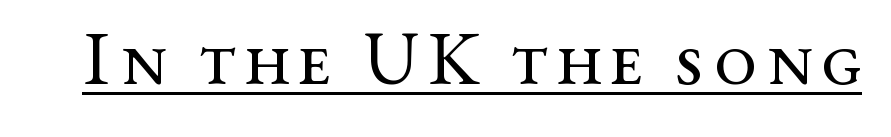
The image shows 76 px regular-weight, wide serif type, upright; set underlined; medium stroke contrast and a medium x-height.
